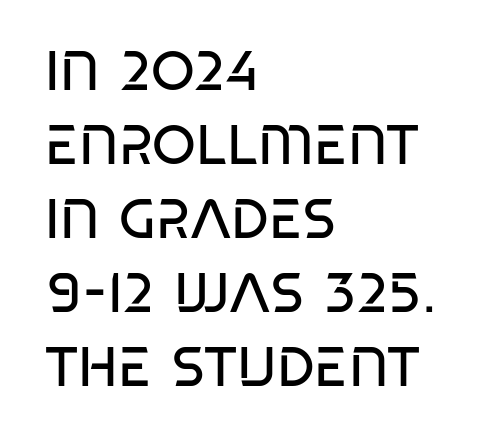
{"serif": "no", "bold": "no", "weight": "regular", "width": "condensed", "stroke_contrast": "low", "x_height": "large", "monospaced": "no", "underline": "no", "align": "left", "line_spacing": "normal", "line_spacing_ratio": 1.32, "letter_spacing": "normal", "letter_spacing_em": 0.0, "glyph_px": 56}
